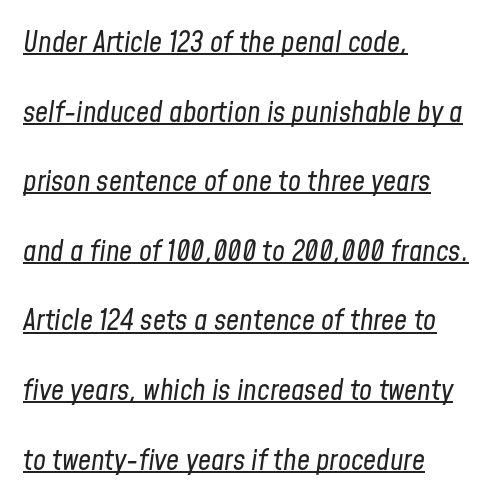
The image shows 29 px regular-weight, condensed type, italic (leaning right); set left-aligned, loose line spacing (2.4x), normal letter spacing, underlined; low stroke contrast and a medium x-height.
